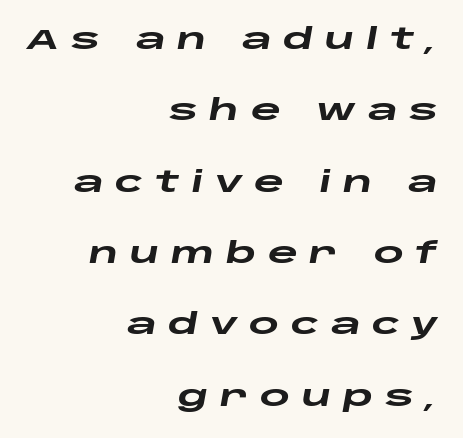
The line-height multiplier appears high, well above default. Spacing verdict: proportional, widths tailored to each character. The paragraph has a hard right edge and a soft left edge. A typesetter would call this heavily tracked-out type. The glyphs look as if they've been sheared to an angle.
